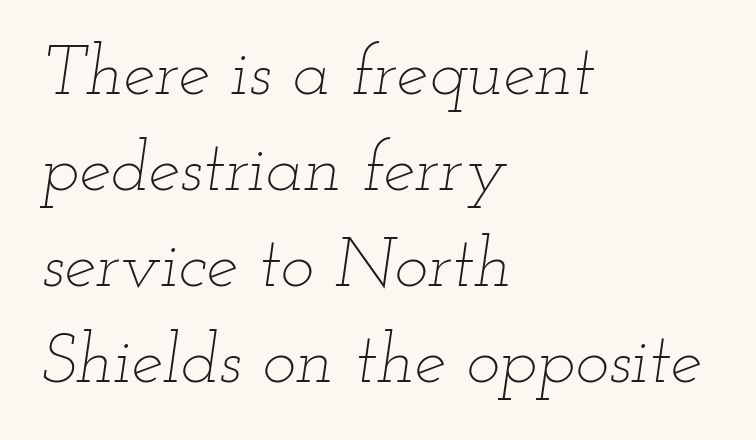
The image shows 71 px thin, wide type, italic (leaning right); set left-aligned, normal line spacing (1.35x), normal letter spacing, not underlined; low stroke contrast and a small x-height.
